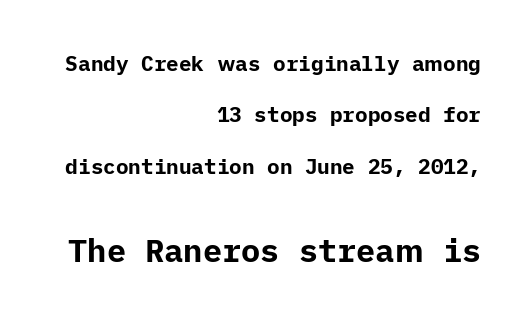
{"serif": "no", "italic": "no", "bold": "yes", "weight": "bold", "width": "normal", "stroke_contrast": "low", "x_height": "medium", "underline": "no", "align": "right", "line_spacing": "loose", "line_spacing_ratio": 2.45, "letter_spacing": "normal", "letter_spacing_em": 0.0, "larger_block": "second", "size_ratio": 1.52, "glyph_px": 32}
